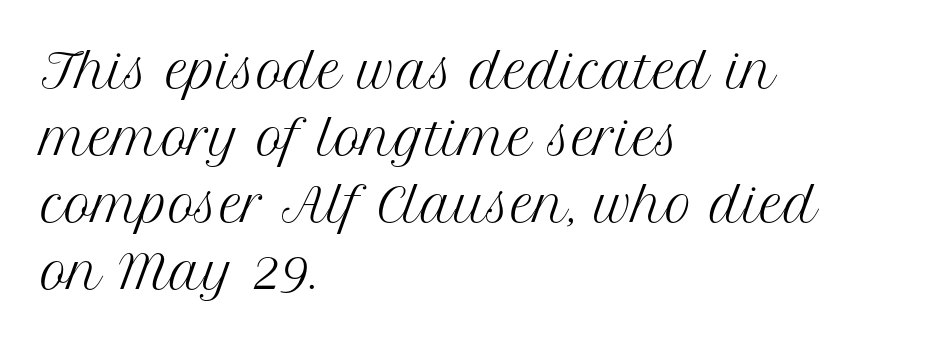
{"serif": "yes", "bold": "no", "weight": "regular", "width": "normal", "stroke_contrast": "medium", "x_height": "medium", "monospaced": "no", "underline": "no", "align": "left", "line_spacing": "normal", "line_spacing_ratio": 1.46, "letter_spacing": "normal", "letter_spacing_em": 0.0, "glyph_px": 46}
